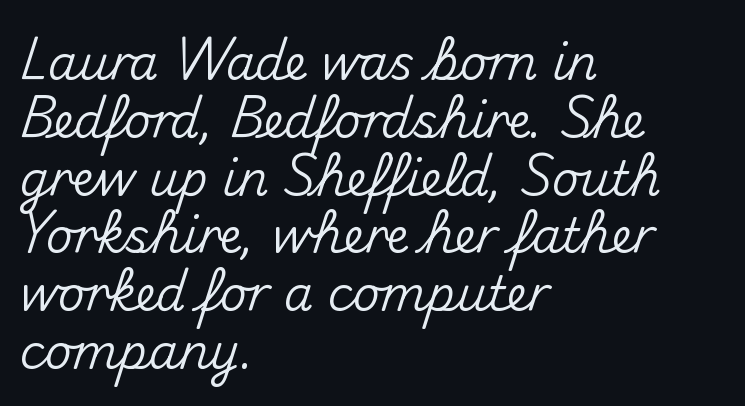
Q: Is the text italic (slanted)? A: Yes.
Q: Is the typeface a serif or a sans-serif typeface? A: Sans-serif.
Q: Is the text underlined? A: No.
Q: How is the paragraph aligned? A: Left-aligned.
Q: Is the spacing between letters normal or unusually wide? A: Normal.
Q: Width (condensed, normal, or wide)? A: Normal.
Q: Stroke contrast? A: Medium.
Q: x-height? A: Small.
Q: Monospaced? A: No.
